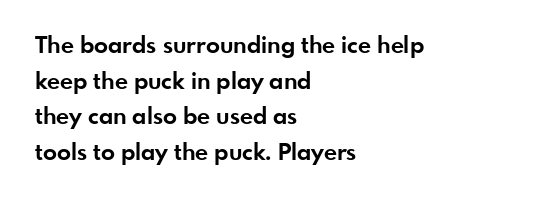
Q: Is the text bold? A: Yes.
Q: Is the text italic (slanted)? A: No, it is upright.
Q: Is the text underlined? A: No.
Q: How is the paragraph aligned? A: Left-aligned.
Q: Is the spacing between letters normal or unusually wide? A: Normal.
Q: Is the spacing between lines tight, normal or loose? A: Normal.
